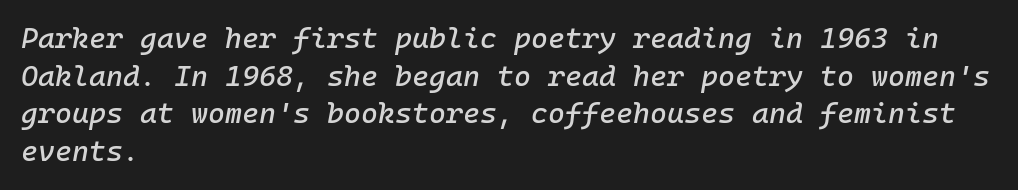
The image shows 29 px text type, italic (leaning right), monospaced; set left-aligned, normal line spacing (1.3x), normal letter spacing, not underlined; low stroke contrast and a medium x-height.
